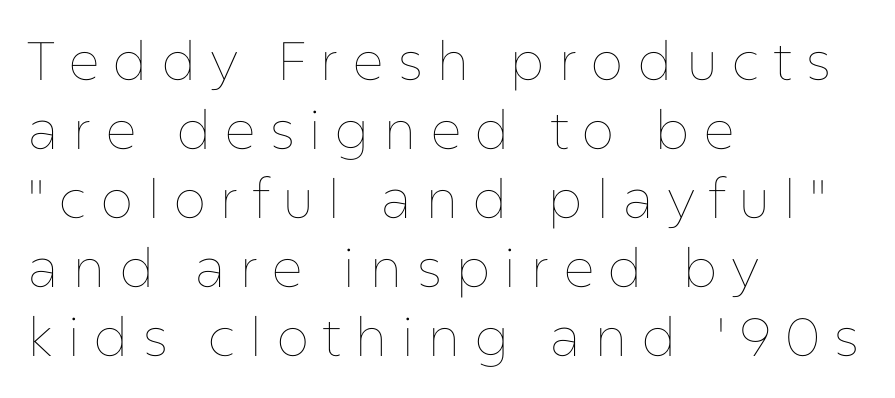
Q: Is the text bold? A: No.
Q: Is the text italic (slanted)? A: No, it is upright.
Q: Is the text underlined? A: No.
Q: How is the paragraph aligned? A: Left-aligned.
Q: Is the spacing between letters normal or unusually wide? A: Unusually wide.
Q: Is the spacing between lines tight, normal or loose? A: Normal.
Q: Width (condensed, normal, or wide)? A: Normal.
Q: Stroke contrast? A: Low.
Q: x-height? A: Medium.
Q: Monospaced? A: No.
